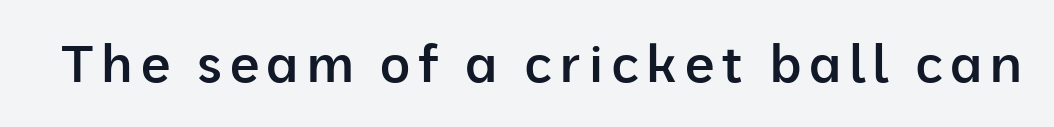
{"serif": "no", "italic": "no", "bold": "semi", "weight": "semibold", "width": "normal", "stroke_contrast": "low", "x_height": "medium", "monospaced": "no", "underline": "no", "glyph_px": 52}
